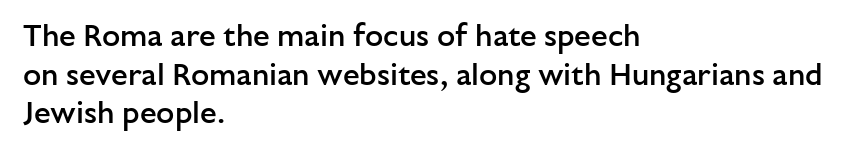
Horizontal alignment here is leftward, the default for most running prose. Observe the ordinary spacing: letters are neighbours, not strangers. This sample uses an upright cut, with every glyph sitting square on the baseline. Character widths vary here, with narrow letters taking less room than wide ones. These words are printed semibold, heavier than regular yet not bold.
